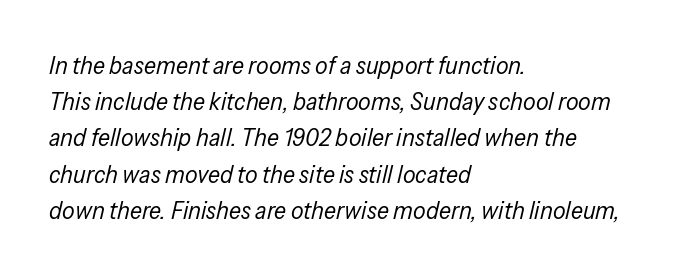
{"italic": "yes", "lean": "right", "slant_degrees": 13, "bold": "no", "underline": "no", "align": "left", "line_spacing": "normal", "line_spacing_ratio": 1.45, "letter_spacing": "normal", "letter_spacing_em": 0.0, "glyph_px": 25}
